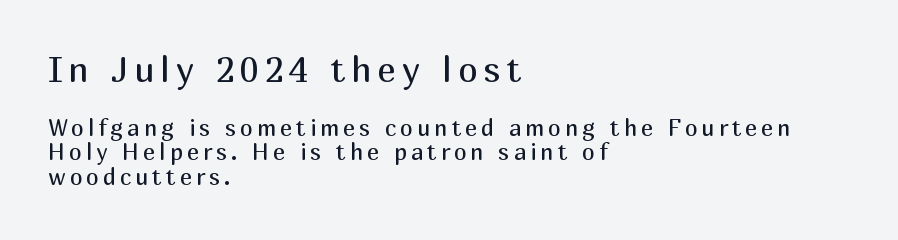
Look at the glyph heights: the upper group is clearly the bigger setting. The type sits square on the baseline with zero lean. The characters display no serif detailing; their extremities are plain. The letters look calm and open, with moderate or lighter stems.
